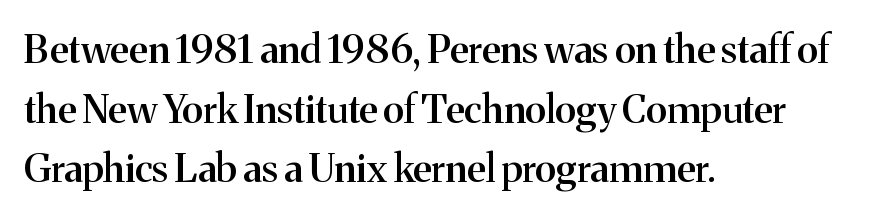
Q: Is the text bold? A: Semi-bold.
Q: Is the text italic (slanted)? A: No, it is upright.
Q: Is the typeface a serif or a sans-serif typeface? A: Serif.
Q: Is the text underlined? A: No.
Q: How is the paragraph aligned? A: Left-aligned.
Q: Is the spacing between letters normal or unusually wide? A: Normal.
Q: Is the spacing between lines tight, normal or loose? A: Normal.
Q: Width (condensed, normal, or wide)? A: Normal.
Q: Stroke contrast? A: Medium.
Q: x-height? A: Medium.
Q: Monospaced? A: No.
